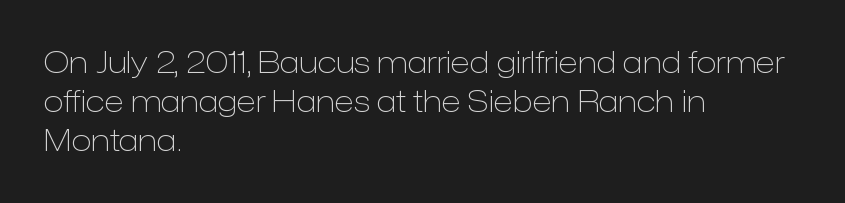
{"serif": "no", "italic": "no", "bold": "no", "weight": "light", "width": "normal", "stroke_contrast": "low", "x_height": "medium", "monospaced": "no", "underline": "no", "align": "left", "line_spacing": "normal", "line_spacing_ratio": 1.3, "letter_spacing": "normal", "letter_spacing_em": 0.0, "glyph_px": 30}
